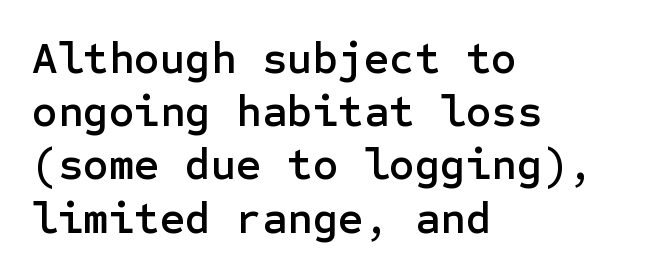
The image shows 44 px sans-serif type, upright; set left-aligned, line spacing 1.21x, normal letter spacing, not underlined; low stroke contrast and a medium x-height.
